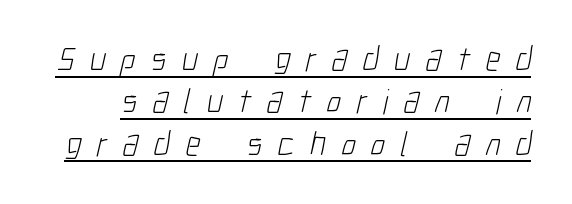
{"serif": "no", "bold": "no", "weight": "light", "width": "condensed", "stroke_contrast": "low", "x_height": "medium", "monospaced": "no", "underline": "yes", "line_spacing_ratio": 1.21, "letter_spacing": "wide", "letter_spacing_em": 0.44, "glyph_px": 35}
